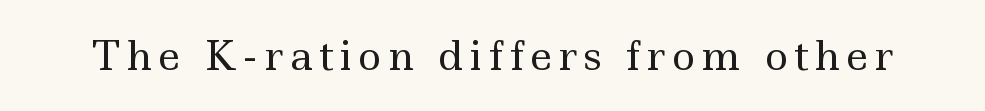
Characters remain perfectly vertical along every line. The area under the type is left untouched. Spacing verdict: proportional, widths tailored to each character. The designer went with a serif here, giving each stem small feet. The weight tops out at a normal text grade.
